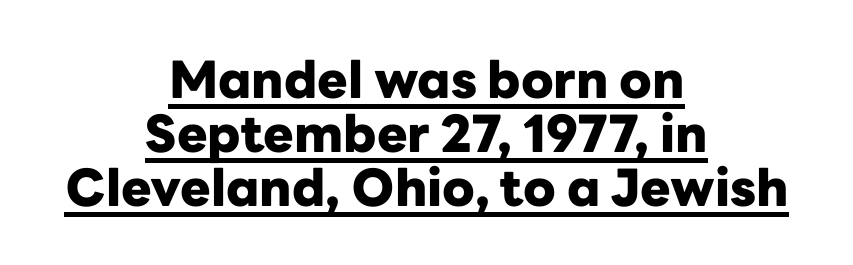
The image shows 51 px heavy sans-serif type, upright; set centered, tight line spacing (1.06x), normal letter spacing, underlined; low stroke contrast and a medium x-height.
